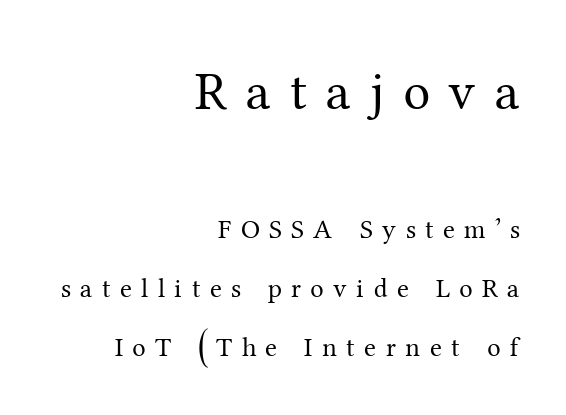
Any mark beneath the type? The region is blank. Alignment: flush right. No heavy texture on the line: the type isn't bold. The type family on display is of the serif kind. Proportional: the letters do not fall into vertical columns. The letters stand upright; this is a roman face.
